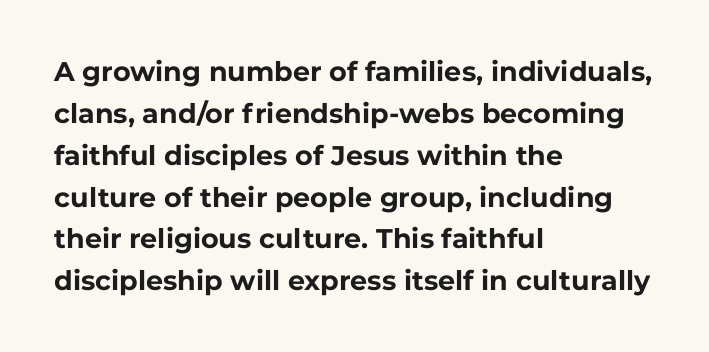
The image shows 27 px bold type, upright; set left-aligned, normal line spacing (1.55x), normal letter spacing, not underlined.
